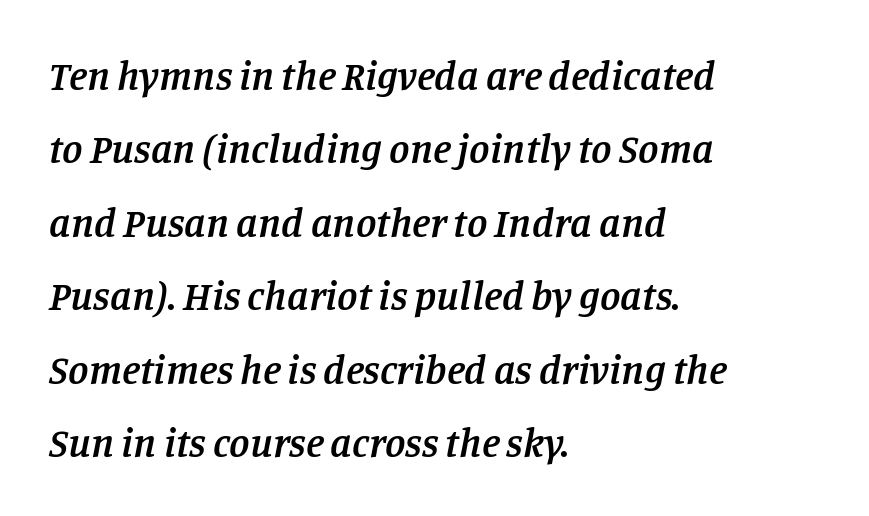
{"serif": "yes", "italic": "yes", "lean": "right", "slant_degrees": 11, "bold": "semi", "weight": "semibold", "width": "normal", "stroke_contrast": "low", "x_height": "large", "monospaced": "no", "underline": "no", "align": "left", "line_spacing_ratio": 1.79, "letter_spacing": "normal", "letter_spacing_em": 0.0, "glyph_px": 41}
